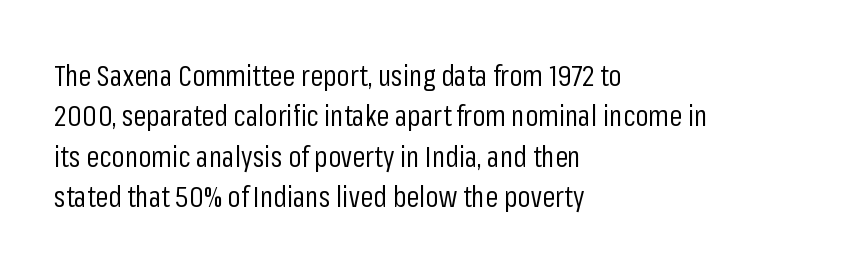
The characters are drawn with everyday or finer stroke widths. Looks like regular typesetting: each glyph gets only the width it needs. If you drew a line through each stem, it would be perfectly vertical. The specimen omits any rule beneath the text block's lines.
